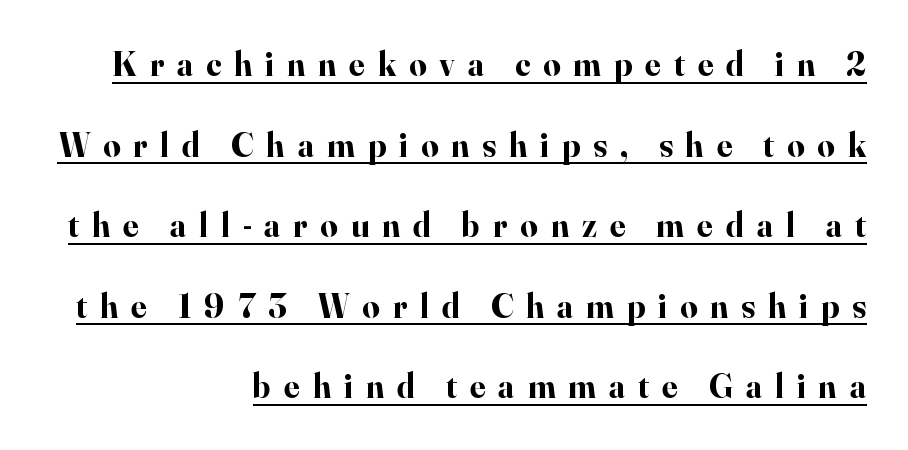
The image shows 34 px bold serif type, upright; set right-aligned, loose line spacing (2.37x), unusually wide letter spacing (+0.38 em), underlined; high stroke contrast and a small x-height.
